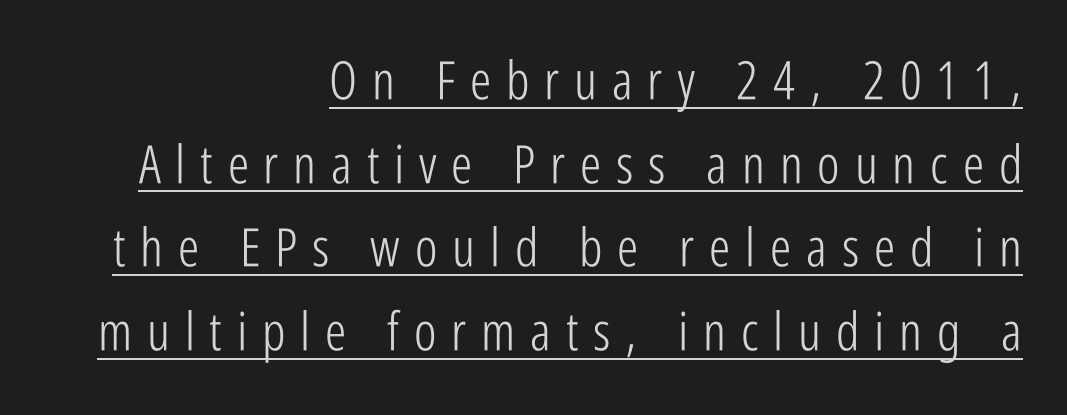
The image shows 53 px light, condensed sans-serif type, upright; set right-aligned, normal line spacing (1.58x), unusually wide letter spacing (+0.28 em), underlined; low stroke contrast and a medium x-height.
